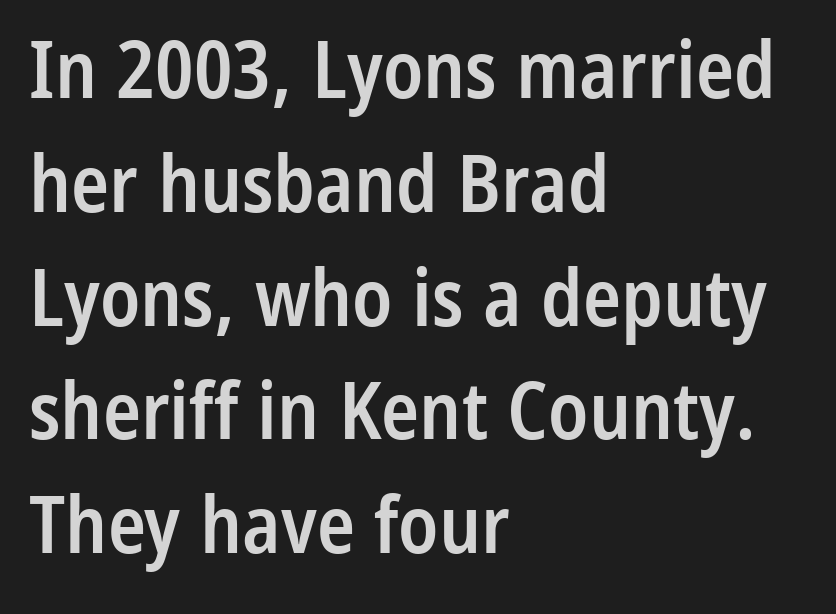
No italicization has been applied; the sample stays upright. The rendering uses natural spacing where letterforms have individual widths. Leftover space on each line is placed entirely after the last word. Nobody touched the tracking dial on this one.
